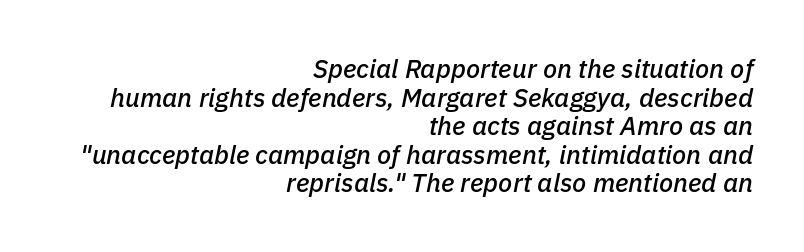
Closely set lines give the paragraph a compact silhouette. The setting favours the right margin, as signatures and pull-quotes sometimes do. Beneath every word, the page is bare. Look at the tracking — it's just the regular setting, nothing added. Italic? Definitely — the glyphs are oblique.
